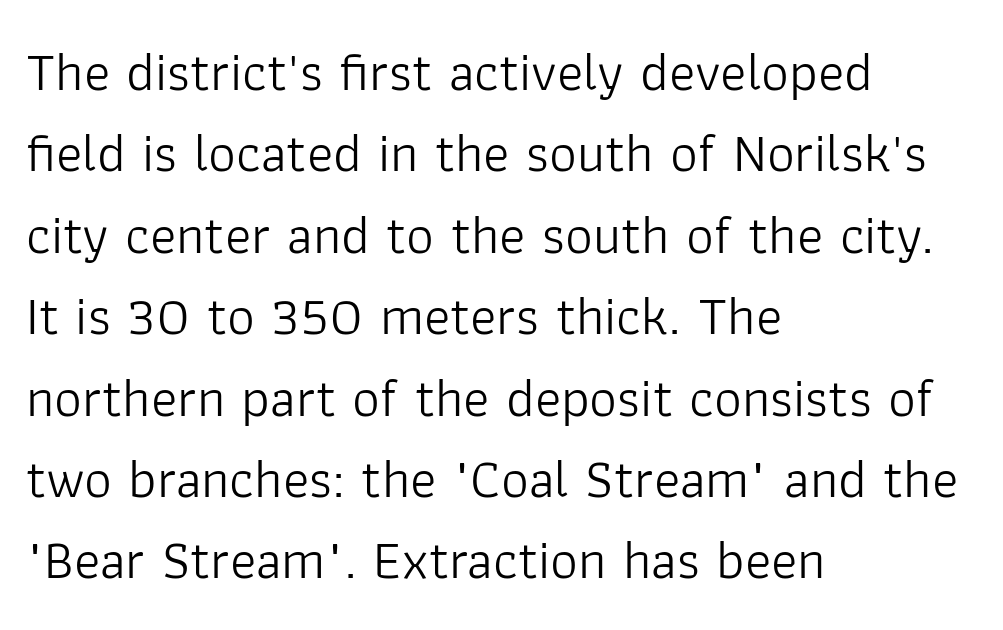
Unlike a traditional serif, this face leaves its strokes unadorned. Line beginnings align vertically; line endings do not. Here the designer chose a conventional face with non-uniform glyph widths. The foot of each line stays bare and open. Vertical stems look standard width or narrower in stroke. Observe the ordinary spacing: letters are neighbours, not strangers.
